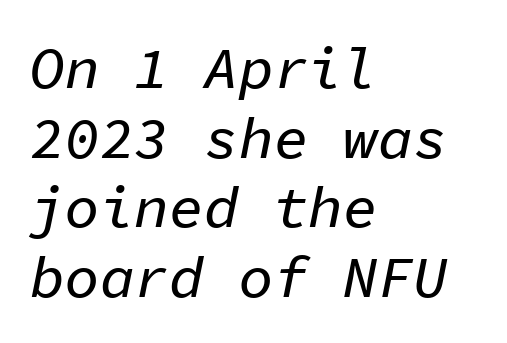
Only glyphs here, with clear space below each row. Do the characters align in a grid? Yes, the font is monospaced. This is oblique type, the kind used for emphasis or titles. Which margin do the lines hug? The left one — the right edge is uneven.
